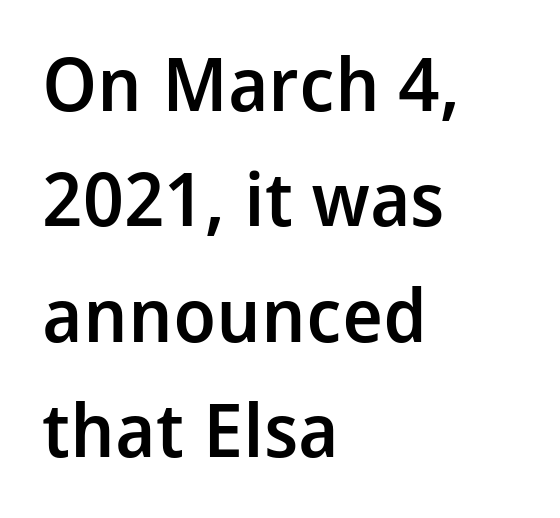
Characters follow at the spacing the type designer built in. Visually the block forms a straight wall on the left and a jagged coastline on the right. Each letter keeps its own natural width here, so spacing adapts to shape. The letters stand upright; this is a roman face. Slightly chunky letters — semibold, I'd say, not full bold.
